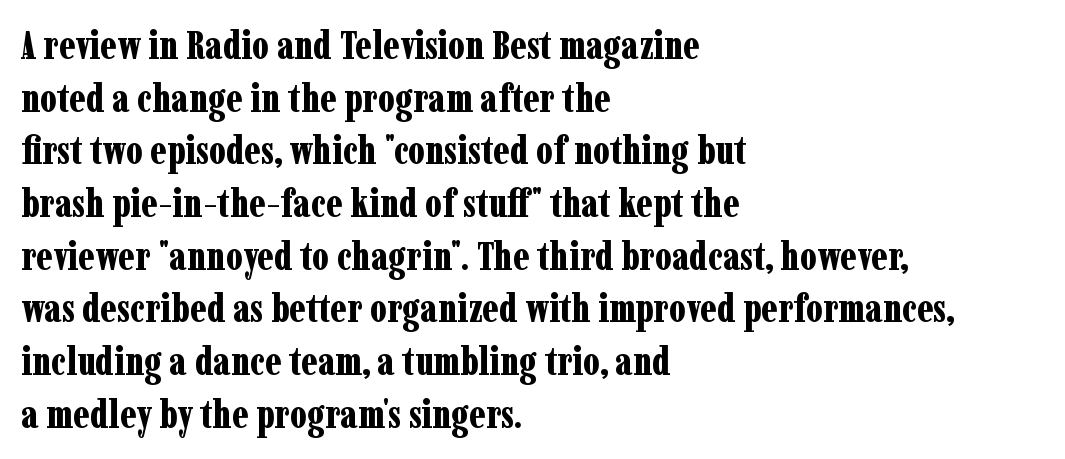
{"serif": "yes", "italic": "no", "bold": "yes", "weight": "bold", "width": "condensed", "stroke_contrast": "low", "x_height": "medium", "monospaced": "no", "underline": "no", "align": "left", "line_spacing": "normal", "line_spacing_ratio": 1.35, "letter_spacing": "normal", "letter_spacing_em": 0.0, "glyph_px": 39}
